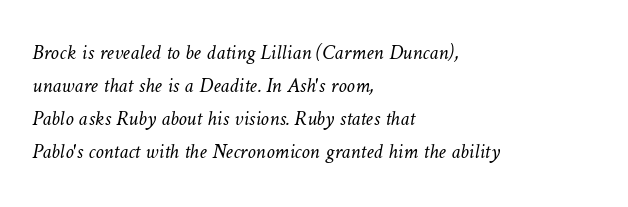
{"bold": "no", "underline": "no", "align": "left", "line_spacing": "normal", "line_spacing_ratio": 1.57, "letter_spacing": "normal", "letter_spacing_em": 0.0, "glyph_px": 21}
